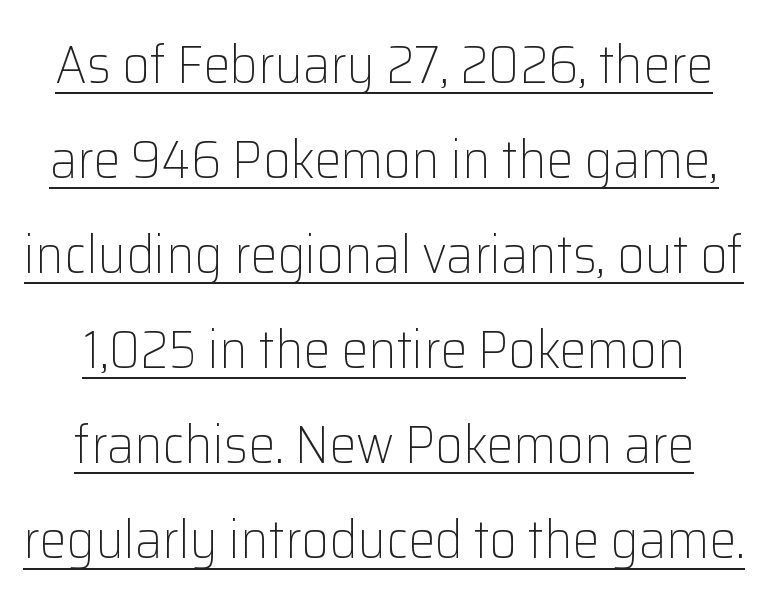
Posture: upright roman. Observe the ordinary spacing: letters are neighbours, not strangers. The letters look calm and open, with moderate or lighter stems. The passage shown is underscored from start to finish. The rendering uses natural spacing where letterforms have individual widths. The characters display no serif detailing; their extremities are plain.
